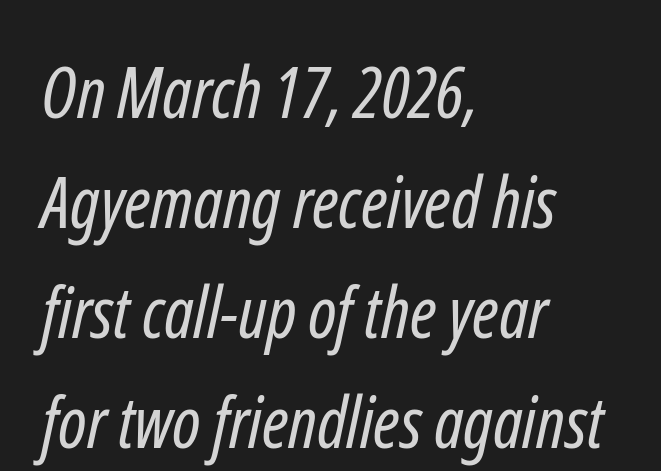
Q: Is the text bold? A: No.
Q: Is the typeface a serif or a sans-serif typeface? A: Sans-serif.
Q: Is the text underlined? A: No.
Q: How is the paragraph aligned? A: Left-aligned.
Q: Is the spacing between letters normal or unusually wide? A: Normal.
Q: Is the spacing between lines tight, normal or loose? A: Normal.
Q: Width (condensed, normal, or wide)? A: Condensed.
Q: Stroke contrast? A: Low.
Q: x-height? A: Medium.
Q: Monospaced? A: No.
